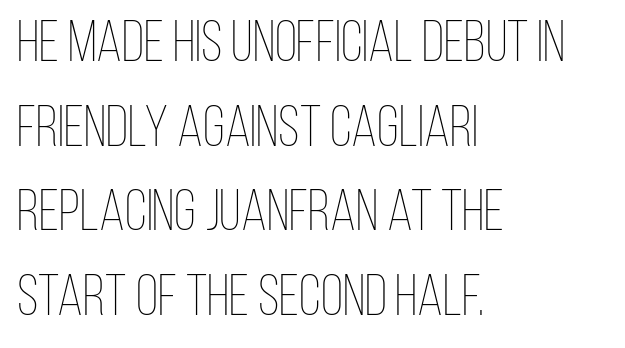
You could not count columns in this text — the font is proportionally spaced. Anything drawn beneath the words? Only blank space. In terms of posture, this sample is upright. Think standard paragraph weight, or any step lighter than that. Glyph-to-glyph distance matches everyday printed text. Successive baselines arrive at the customary interval.
